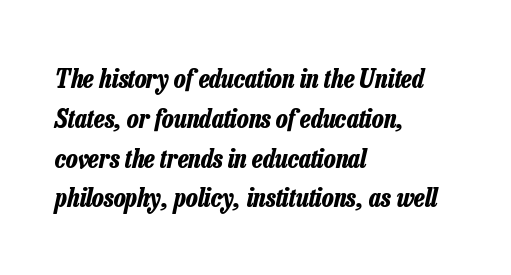
{"italic": "yes", "lean": "right", "slant_degrees": 13, "bold": "yes", "underline": "no", "align": "left", "line_spacing": "normal", "line_spacing_ratio": 1.53, "letter_spacing": "normal", "letter_spacing_em": 0.0, "glyph_px": 26}
